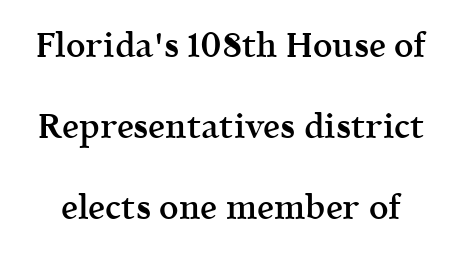
Q: Is the text bold? A: Semi-bold.
Q: Is the text italic (slanted)? A: No, it is upright.
Q: Is the typeface a serif or a sans-serif typeface? A: Serif.
Q: Is the text underlined? A: No.
Q: Is the spacing between letters normal or unusually wide? A: Normal.
Q: Is the spacing between lines tight, normal or loose? A: Loose.
Q: Width (condensed, normal, or wide)? A: Normal.
Q: x-height? A: Medium.
Q: Monospaced? A: No.
